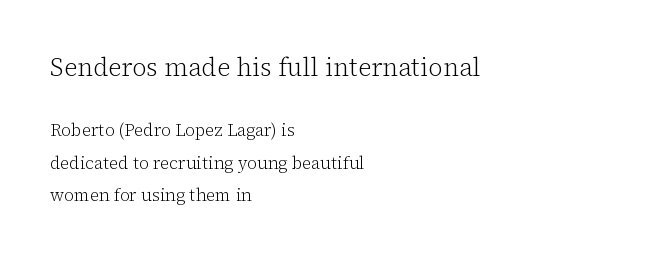
Q: Is the text bold? A: No.
Q: Is the text italic (slanted)? A: No, it is upright.
Q: Is the text underlined? A: No.
Q: How is the paragraph aligned? A: Left-aligned.
Q: Is the spacing between letters normal or unusually wide? A: Normal.
Q: Is the spacing between lines tight, normal or loose? A: Loose.
Q: Which block of text is set in a larger size, the first (top) or the second (bottom)? A: The first (top) one.
